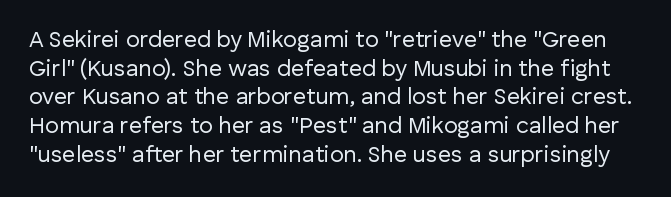
The image shows 23 px text type, upright; set normal line spacing (1.25x), normal letter spacing, not underlined.
